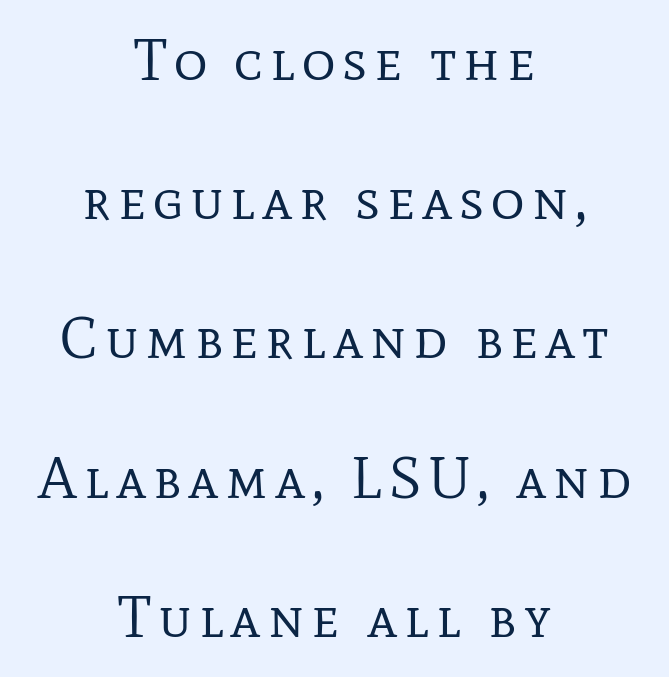
Q: Is the text bold? A: No.
Q: Is the text italic (slanted)? A: No, it is upright.
Q: Is the typeface a serif or a sans-serif typeface? A: Serif.
Q: Is the text underlined? A: No.
Q: How is the paragraph aligned? A: Centered.
Q: Is the spacing between lines tight, normal or loose? A: Loose.
Q: Width (condensed, normal, or wide)? A: Normal.
Q: Stroke contrast? A: Low.
Q: x-height? A: Medium.
Q: Monospaced? A: No.
